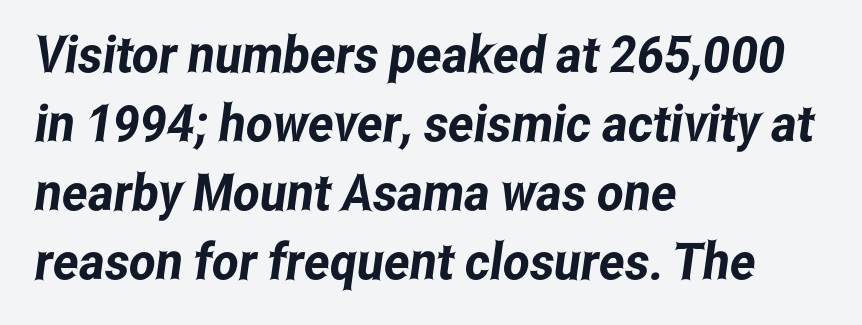
The image shows 51 px condensed sans-serif type; set left-aligned, normal line spacing (1.35x), normal letter spacing, not underlined; low stroke contrast and a medium x-height.
